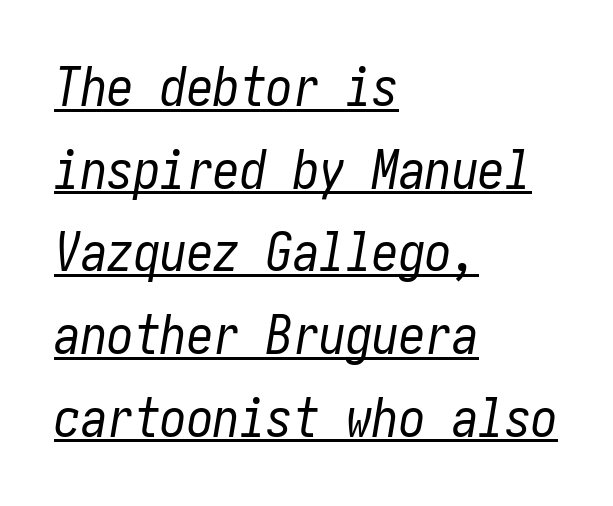
The image shows 53 px regular-weight, condensed type, italic (leaning right); set left-aligned, normal line spacing (1.56x), normal letter spacing, underlined; low stroke contrast and a medium x-height.
